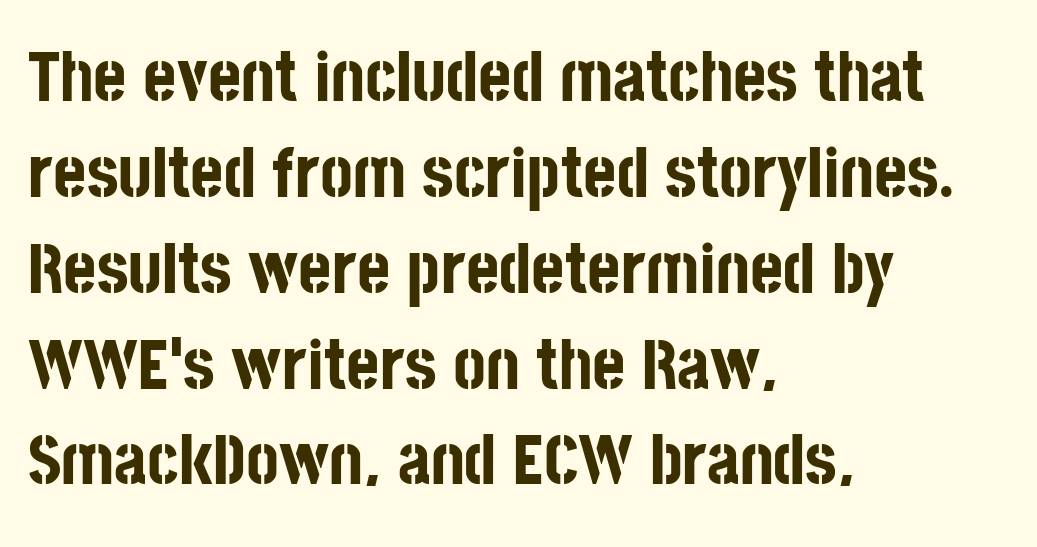
{"serif": "no", "italic": "no", "bold": "yes", "weight": "bold", "width": "condensed", "stroke_contrast": "low", "x_height": "large", "monospaced": "no", "underline": "no", "align": "left", "line_spacing": "normal", "line_spacing_ratio": 1.35, "letter_spacing": "normal", "letter_spacing_em": 0.0, "glyph_px": 71}
